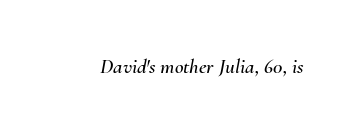
The image shows 21 px text type, italic (leaning right); set normal letter spacing, not underlined.
